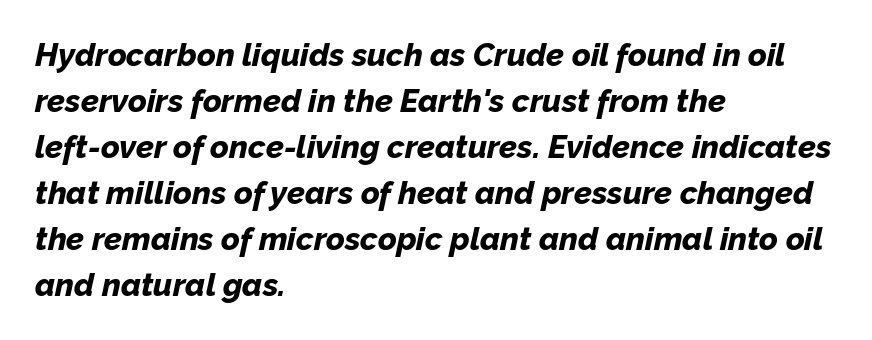
{"italic": "yes", "lean": "right", "slant_degrees": 12, "bold": "yes", "weight": "bold", "width": "normal", "stroke_contrast": "low", "x_height": "medium", "monospaced": "no", "underline": "no", "align": "left", "line_spacing": "normal", "line_spacing_ratio": 1.44, "letter_spacing": "normal", "letter_spacing_em": 0.0, "glyph_px": 32}
